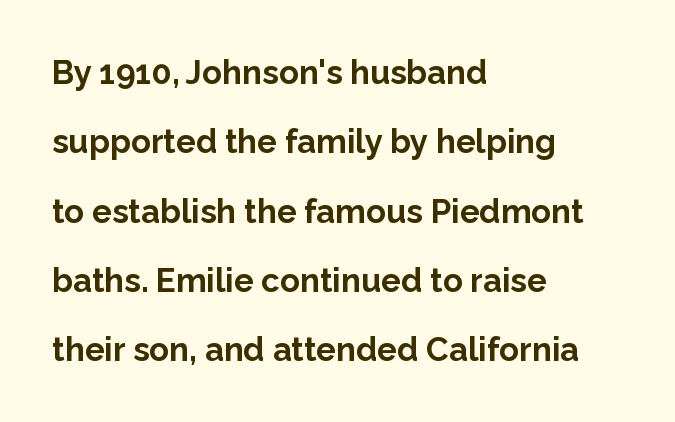
Q: Is the text bold? A: Yes.
Q: Is the text italic (slanted)? A: No, it is upright.
Q: Is the typeface a serif or a sans-serif typeface? A: Sans-serif.
Q: Is the text underlined? A: No.
Q: How is the paragraph aligned? A: Left-aligned.
Q: Is the spacing between letters normal or unusually wide? A: Normal.
Q: Is the spacing between lines tight, normal or loose? A: Loose.
Q: Width (condensed, normal, or wide)? A: Normal.
Q: Stroke contrast? A: Low.
Q: x-height? A: Medium.
Q: Monospaced? A: No.
